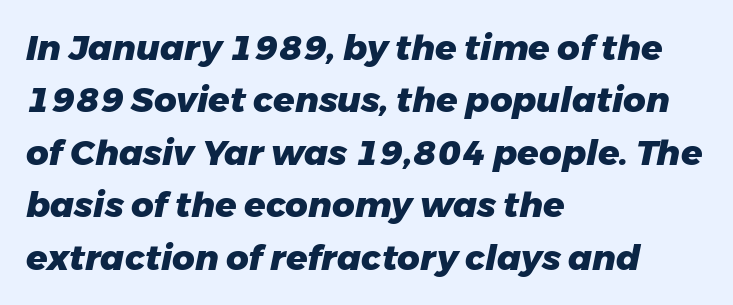
{"italic": "yes", "lean": "right", "slant_degrees": 11, "bold": "yes", "weight": "heavy", "width": "normal", "stroke_contrast": "low", "x_height": "medium", "monospaced": "no", "underline": "no", "align": "left", "line_spacing": "normal", "line_spacing_ratio": 1.5, "letter_spacing": "normal", "letter_spacing_em": 0.0, "glyph_px": 35}
